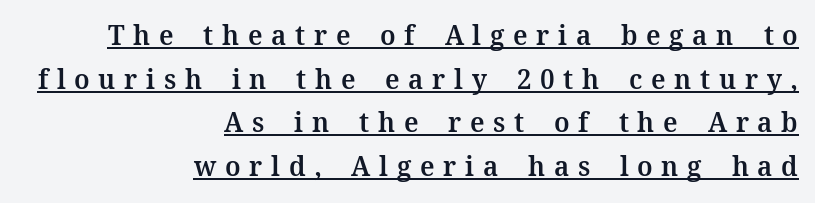
Compared with a flush-left layout, this one pins lines to the opposite, right side. Display-style spreading of the glyphs; the letterfit is very open. In terms of posture, this sample is upright. This rendering features underlined lettering. The passage shown is typed in a proportional face where columns would drift.
